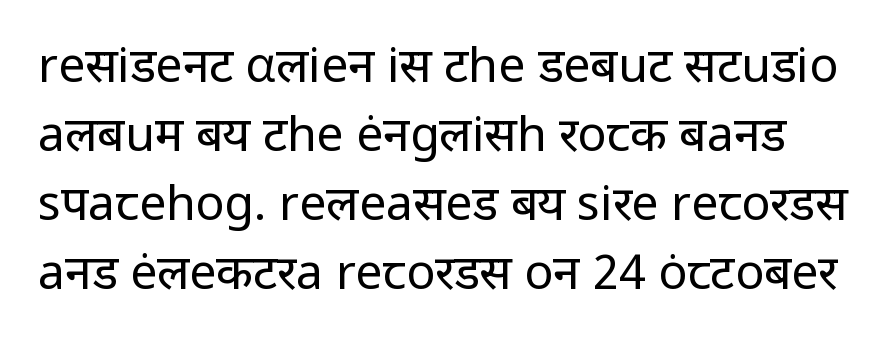
The image shows 48 px regular-weight sans-serif type, upright; set normal line spacing (1.44x), normal letter spacing, not underlined; low stroke contrast and a medium x-height.
